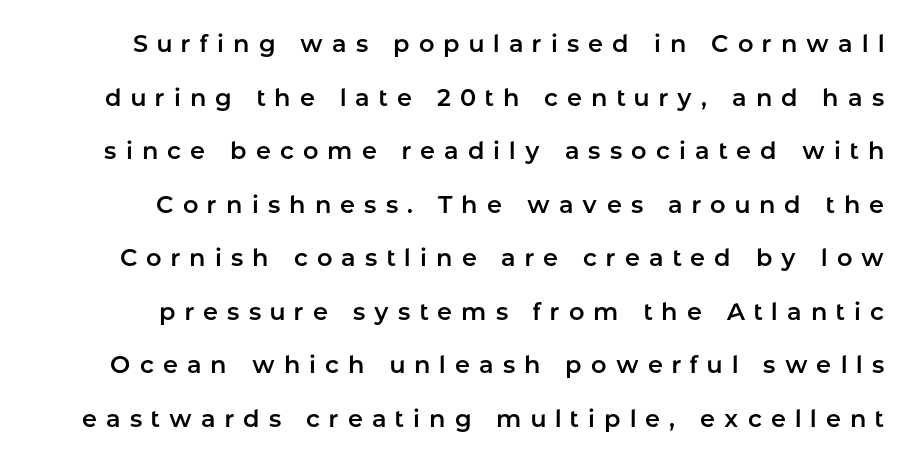
The leading is generous, giving the passage an open texture. Beneath every word, the page is bare. Short note: letters widely spaced. You can tell it's not italic because the verticals are truly vertical.
